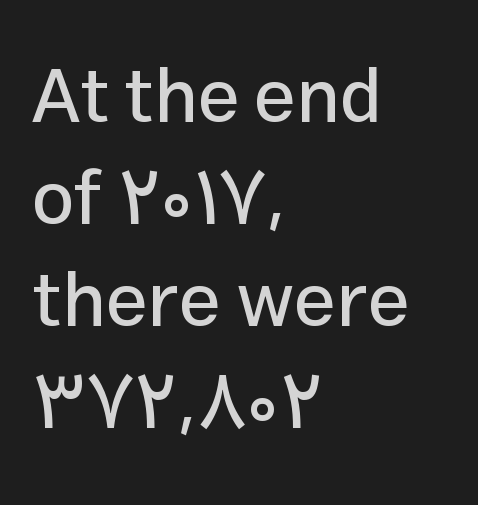
I'd call this a sans setting — the letters go barefoot. Compared with typical paragraphs, the rows here are spaced about the same. The lines are quadded left. Do the letters lean? They stand straight. Looks like regular typesetting: each glyph gets only the width it needs. The letters sit at their default tracking, neither squeezed nor spread.
